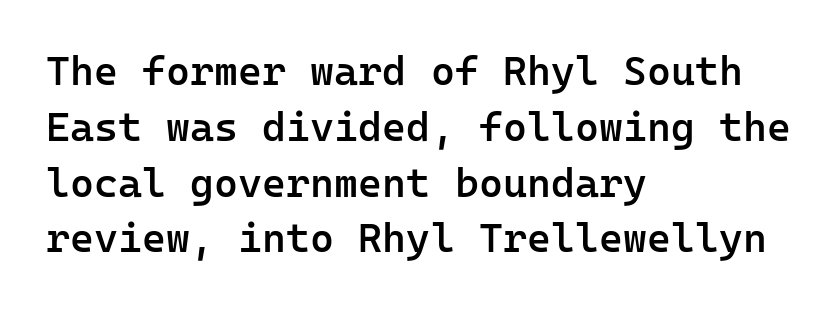
{"serif": "no", "italic": "no", "bold": "semi", "weight": "semibold", "width": "normal", "stroke_contrast": "low", "x_height": "medium", "monospaced": "yes", "underline": "no", "align": "left", "line_spacing": "normal", "line_spacing_ratio": 1.36, "letter_spacing": "normal", "letter_spacing_em": 0.0, "glyph_px": 41}
